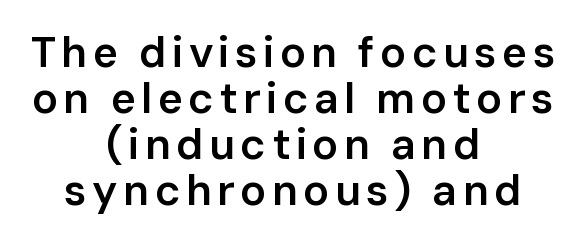
Q: Is the text bold? A: Semi-bold.
Q: Is the text italic (slanted)? A: No, it is upright.
Q: Is the typeface a serif or a sans-serif typeface? A: Sans-serif.
Q: Is the text underlined? A: No.
Q: How is the paragraph aligned? A: Centered.
Q: Is the spacing between lines tight, normal or loose? A: Tight.
Q: Width (condensed, normal, or wide)? A: Normal.
Q: Stroke contrast? A: Low.
Q: x-height? A: Medium.
Q: Monospaced? A: No.
